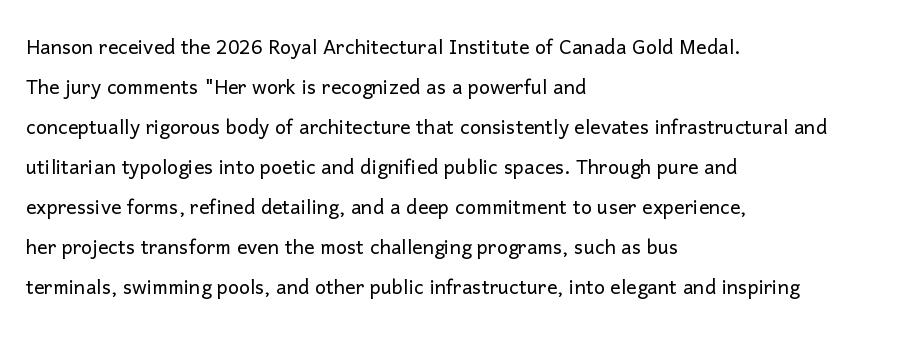
{"italic": "no", "bold": "no", "underline": "no", "align": "left", "line_spacing": "normal", "line_spacing_ratio": 1.54, "letter_spacing": "normal", "letter_spacing_em": 0.0, "glyph_px": 26}
